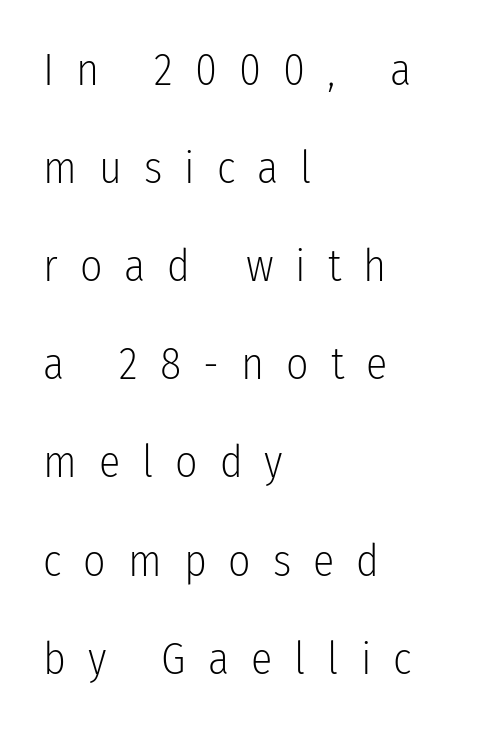
The image shows 44 px light, condensed sans-serif type, upright; set left-aligned, loose line spacing (2.23x), unusually wide letter spacing (+0.5 em), not underlined; low stroke contrast and a medium x-height.
